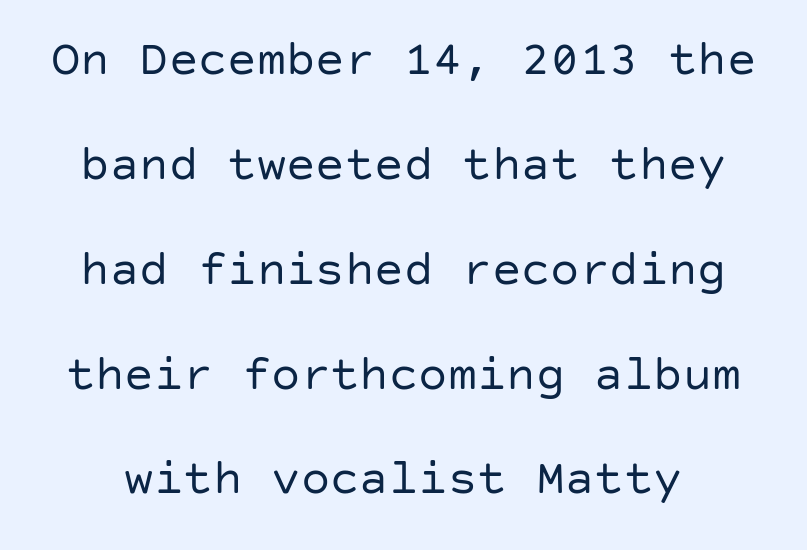
The image shows 49 px regular-weight sans-serif type, upright; set loose line spacing (2.14x), normal letter spacing, not underlined; low stroke contrast and a large x-height.
